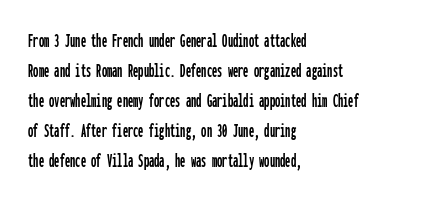
The gaps between neighbouring characters are ordinary and unremarkable. This rendering uses left alignment, leaving the right contour irregular. Horizontal bands of white between lines are of average thickness. The strip under each line holds only bare page. It's the straight-up-and-down kind of type.
